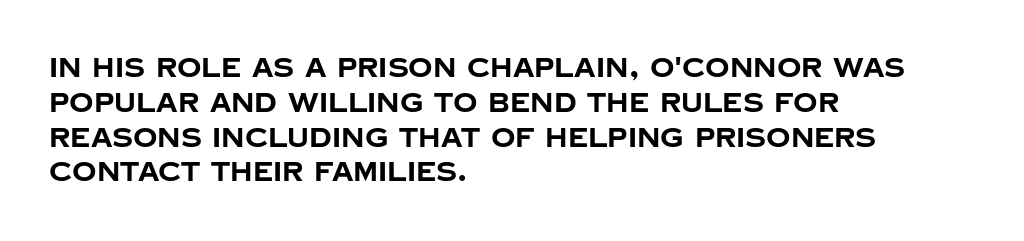
The image shows 27 px bold type, upright; set left-aligned, normal line spacing (1.29x), normal letter spacing, not underlined.
